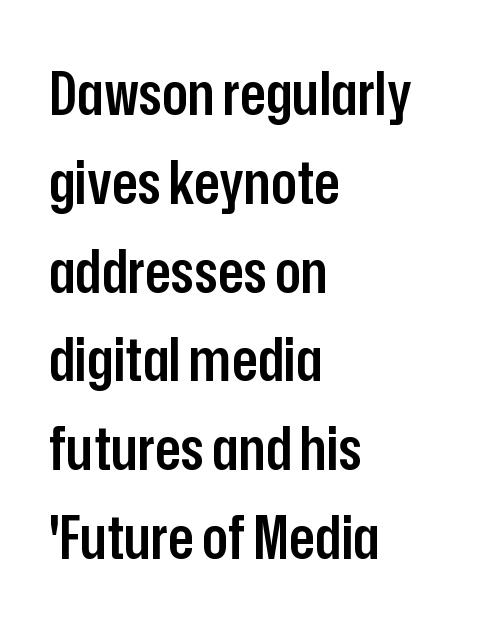
The image shows 60 px semibold, condensed sans-serif type, upright; set left-aligned, normal line spacing (1.48x), normal letter spacing, not underlined; low stroke contrast and a medium x-height.
